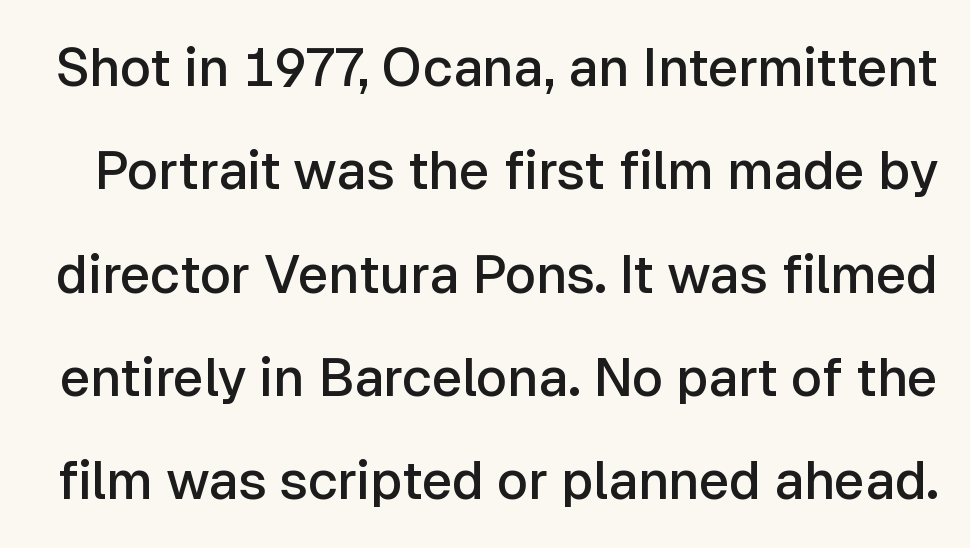
{"serif": "no", "italic": "no", "bold": "semi", "weight": "semibold", "width": "normal", "stroke_contrast": "low", "x_height": "medium", "monospaced": "no", "underline": "no", "line_spacing": "loose", "line_spacing_ratio": 1.95, "letter_spacing": "normal", "letter_spacing_em": 0.0, "glyph_px": 53}
